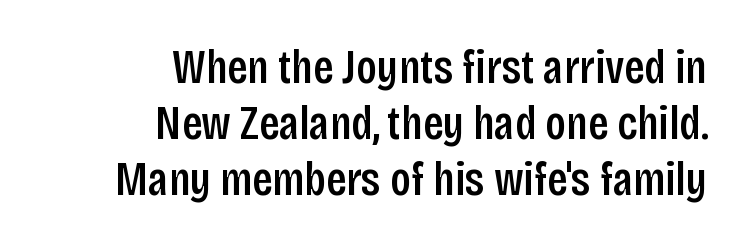
Q: Is the text bold? A: Semi-bold.
Q: Is the text italic (slanted)? A: No, it is upright.
Q: Is the typeface a serif or a sans-serif typeface? A: Sans-serif.
Q: Is the text underlined? A: No.
Q: How is the paragraph aligned? A: Right-aligned.
Q: Is the spacing between letters normal or unusually wide? A: Normal.
Q: Width (condensed, normal, or wide)? A: Condensed.
Q: Stroke contrast? A: Low.
Q: x-height? A: Large.
Q: Monospaced? A: No.
